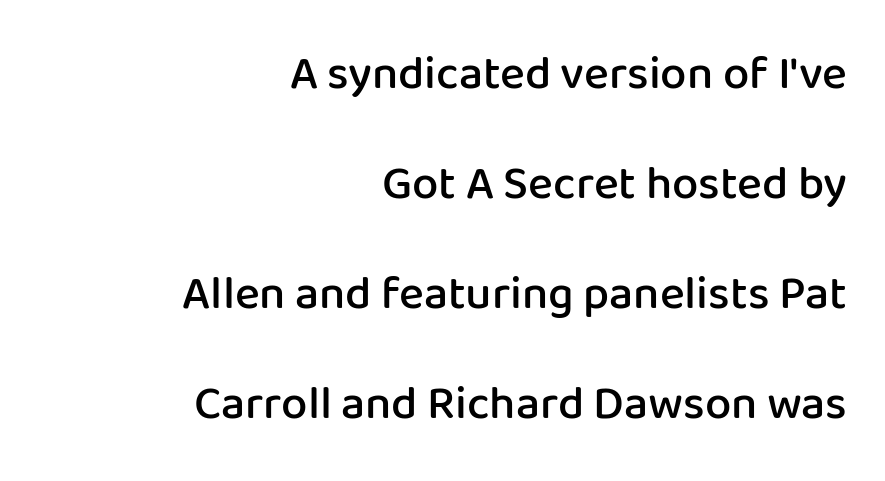
{"serif": "no", "italic": "no", "bold": "semi", "weight": "semibold", "width": "normal", "stroke_contrast": "low", "x_height": "medium", "monospaced": "no", "underline": "no", "align": "right", "line_spacing": "loose", "line_spacing_ratio": 2.34, "letter_spacing": "normal", "letter_spacing_em": 0.0, "glyph_px": 47}
